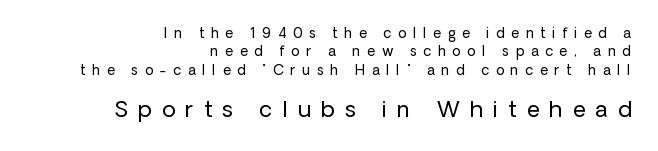
The image shows 22 px text type, upright; set right-aligned, normal line spacing (1.32x), unusually wide letter spacing (+0.47 em), not underlined; the second (bottom) block is 1.57x larger.
